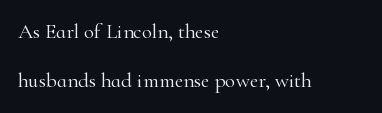
Q: Is the text bold? A: No.
Q: Is the text italic (slanted)? A: No, it is upright.
Q: Is the text underlined? A: No.
Q: How is the paragraph aligned? A: Left-aligned.
Q: Is the spacing between letters normal or unusually wide? A: Normal.
Q: Is the spacing between lines tight, normal or loose? A: Loose.
